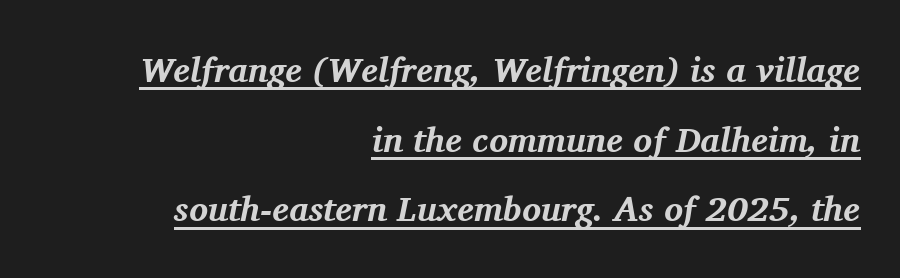
Pretty heavy lettering here — definitely bold. This sample has the flowing, uneven cadence of proportional lettering. In designer terms, the underline attribute is active on this setting. Yep, that's italic — everything's leaning. Layout note: lines flush right. Words appear dense and cohesive because spacing is normal.
